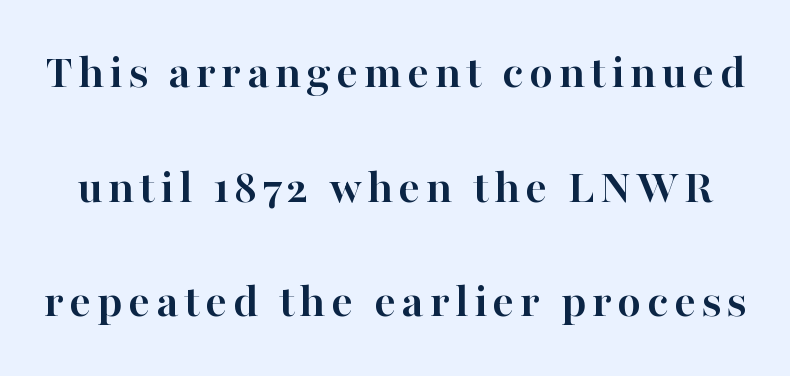
{"serif": "yes", "italic": "no", "bold": "yes", "weight": "semibold", "width": "normal", "stroke_contrast": "high", "x_height": "medium", "monospaced": "no", "underline": "no", "line_spacing": "loose", "line_spacing_ratio": 2.34, "glyph_px": 49}
